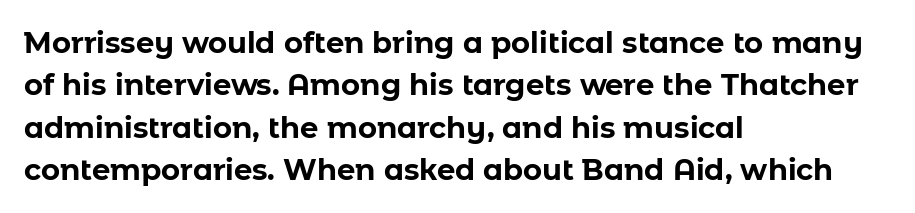
{"serif": "no", "italic": "no", "bold": "yes", "weight": "bold", "width": "normal", "stroke_contrast": "low", "x_height": "medium", "monospaced": "no", "underline": "no", "align": "left", "line_spacing": "normal", "line_spacing_ratio": 1.46, "letter_spacing": "normal", "letter_spacing_em": 0.0, "glyph_px": 29}
